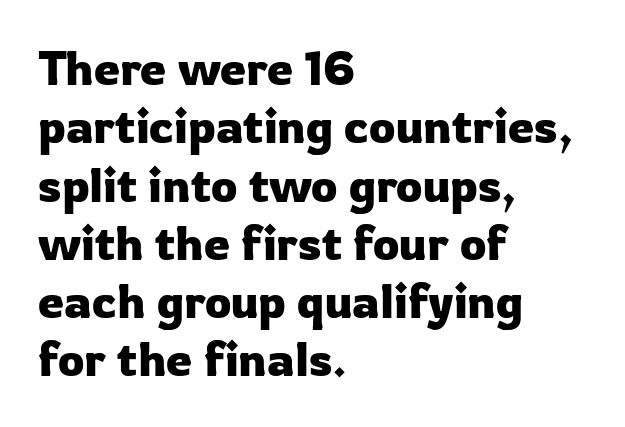
{"serif": "no", "italic": "no", "width": "normal", "stroke_contrast": "low", "x_height": "medium", "monospaced": "no", "underline": "no", "align": "left", "line_spacing_ratio": 1.24, "letter_spacing": "normal", "letter_spacing_em": 0.0, "glyph_px": 47}
